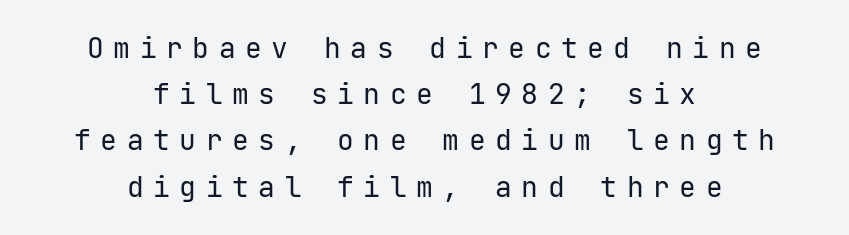
The image shows 28 px regular-weight sans-serif type, upright, monospaced; set centered, normal line spacing (1.65x), unusually wide letter spacing (+0.34 em), not underlined; low stroke contrast and a medium x-height.
